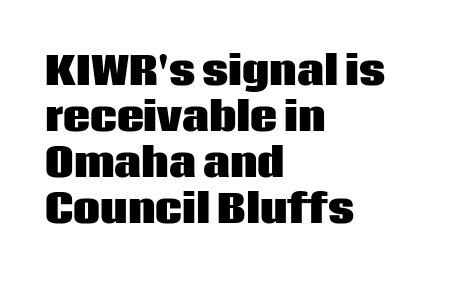
Plain, unruled lines of type. Proportional: the letters do not fall into vertical columns. All the whitespace from short lines collects on the right. Emphasis by weight is at full strength: bold. How are the letters spaced? Ordinarily, with no added tracking.
